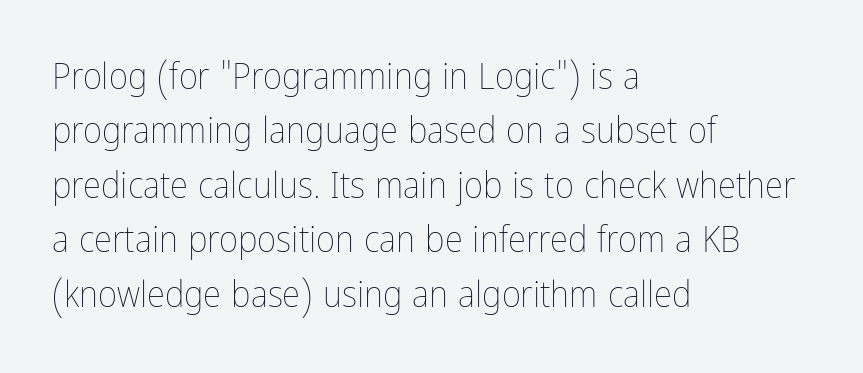
{"italic": "no", "bold": "no", "weight": "thin", "width": "condensed", "stroke_contrast": "low", "x_height": "medium", "monospaced": "no", "underline": "no", "align": "left", "line_spacing": "normal", "line_spacing_ratio": 1.47, "letter_spacing": "normal", "letter_spacing_em": 0.0, "glyph_px": 37}
